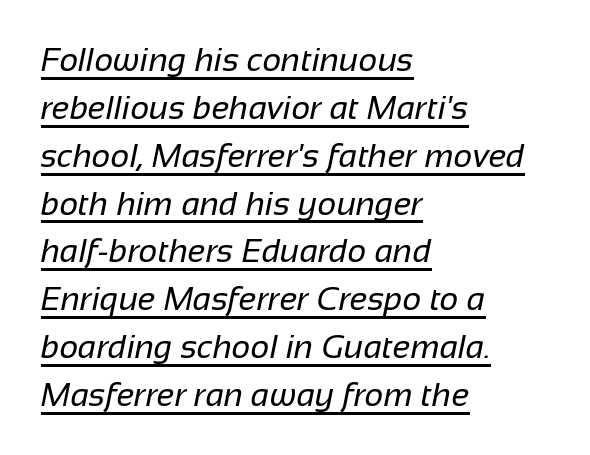
Q: Is the text bold? A: No.
Q: Is the typeface a serif or a sans-serif typeface? A: Sans-serif.
Q: Is the text underlined? A: Yes.
Q: How is the paragraph aligned? A: Left-aligned.
Q: Is the spacing between letters normal or unusually wide? A: Normal.
Q: Is the spacing between lines tight, normal or loose? A: Normal.
Q: Width (condensed, normal, or wide)? A: Normal.
Q: Stroke contrast? A: Low.
Q: x-height? A: Medium.
Q: Monospaced? A: No.
